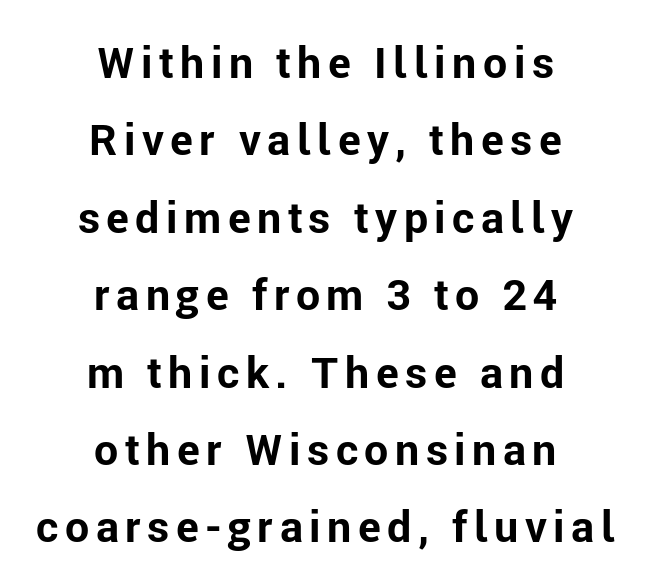
A typesetter would call this proportional, since set widths differ per character. Note: no serifs on the glyphs. The font's upright variant was chosen for this text. The space directly below the letters is spotless. How heavy is the stroke? Heavy — this is a bold.
